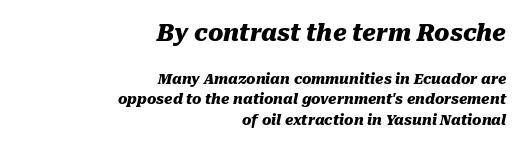
Each row of text sits above clean, open space. The space between consecutive lines is moderate. I'd describe the lettering as bold — thick and assertive. Words appear dense and cohesive because spacing is normal. Right-aligned paragraph, ragged on the left.
